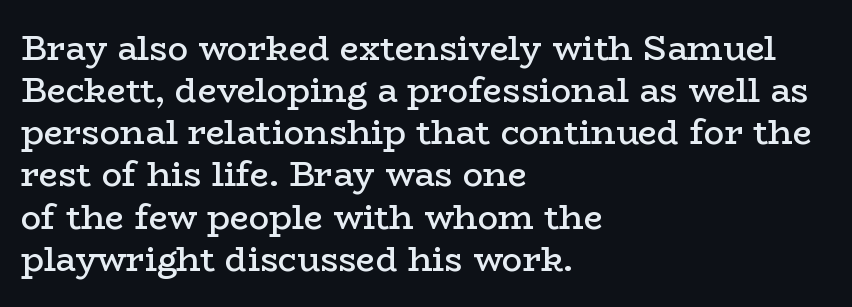
In terms of weight, the rendering is demibold, just under bold. The rendering keeps characters at their native spacing. Tall strokes in this sample are plumb rather than angled. Stroke terminals: seriffed. The rendering uses natural spacing where letterforms have individual widths.
